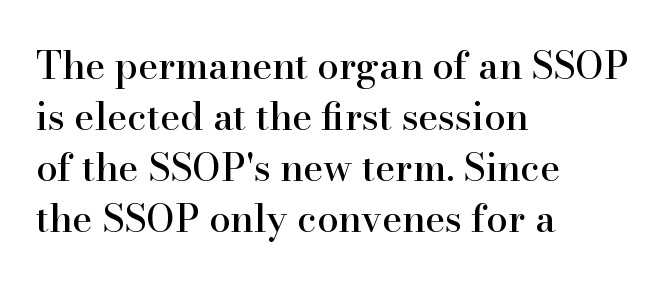
In terms of letterform style, serifs are clearly present. The paragraph shown leans on its left margin. Posture: vertical. Whoever set this chose a conventional vertical rhythm.
